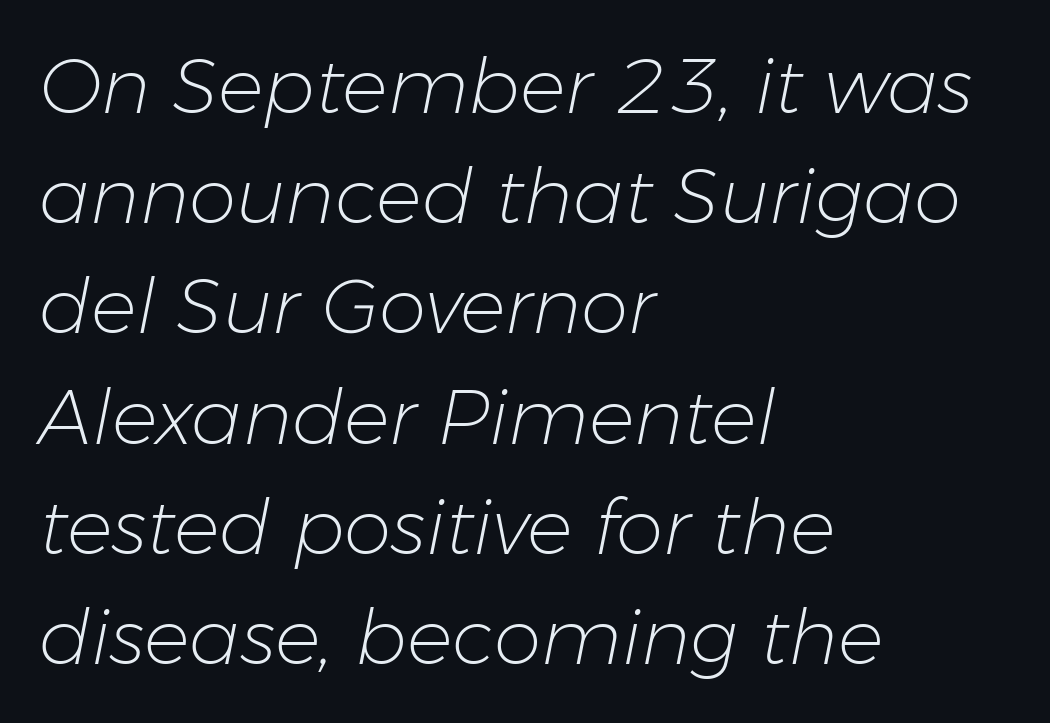
Q: Is the text bold? A: No.
Q: Is the text italic (slanted)? A: Yes, it leans right by about 11 degrees.
Q: Is the text underlined? A: No.
Q: How is the paragraph aligned? A: Left-aligned.
Q: Is the spacing between letters normal or unusually wide? A: Normal.
Q: Is the spacing between lines tight, normal or loose? A: Normal.
Q: Width (condensed, normal, or wide)? A: Normal.
Q: Stroke contrast? A: Low.
Q: x-height? A: Medium.
Q: Monospaced? A: No.
